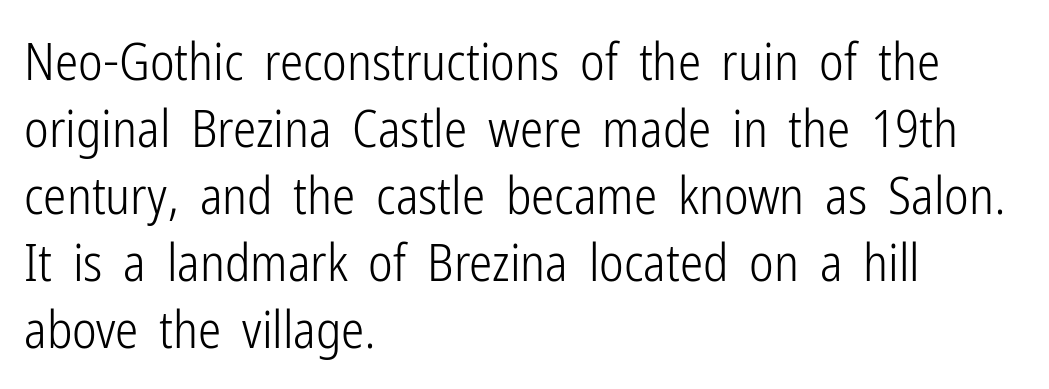
Q: Is the text bold? A: No.
Q: Is the text italic (slanted)? A: No, it is upright.
Q: Is the typeface a serif or a sans-serif typeface? A: Sans-serif.
Q: Is the text underlined? A: No.
Q: How is the paragraph aligned? A: Left-aligned.
Q: Is the spacing between letters normal or unusually wide? A: Normal.
Q: Is the spacing between lines tight, normal or loose? A: Normal.
Q: Width (condensed, normal, or wide)? A: Condensed.
Q: Stroke contrast? A: Low.
Q: x-height? A: Medium.
Q: Monospaced? A: No.
